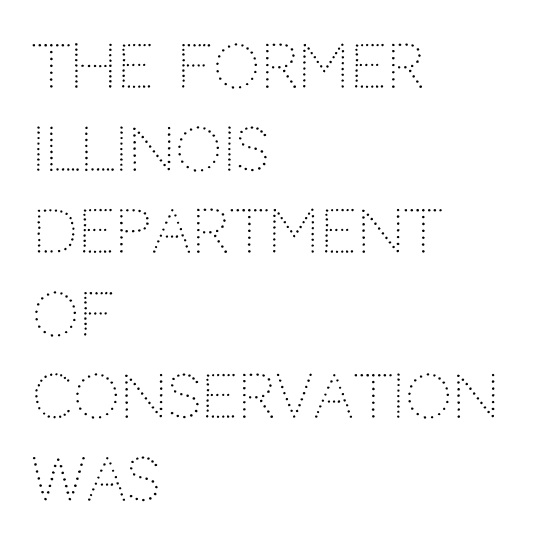
The image shows 59 px light sans-serif type, upright; set left-aligned, normal line spacing (1.4x), normal letter spacing, not underlined; low stroke contrast and a large x-height.
